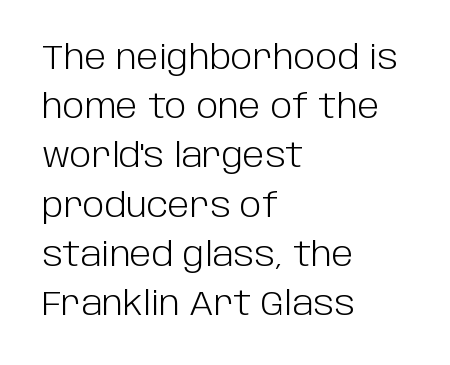
Q: Is the text bold? A: No.
Q: Is the text italic (slanted)? A: No, it is upright.
Q: Is the typeface a serif or a sans-serif typeface? A: Sans-serif.
Q: Is the text underlined? A: No.
Q: How is the paragraph aligned? A: Left-aligned.
Q: Is the spacing between letters normal or unusually wide? A: Normal.
Q: Is the spacing between lines tight, normal or loose? A: Normal.
Q: Width (condensed, normal, or wide)? A: Normal.
Q: Stroke contrast? A: Low.
Q: x-height? A: Large.
Q: Monospaced? A: No.
